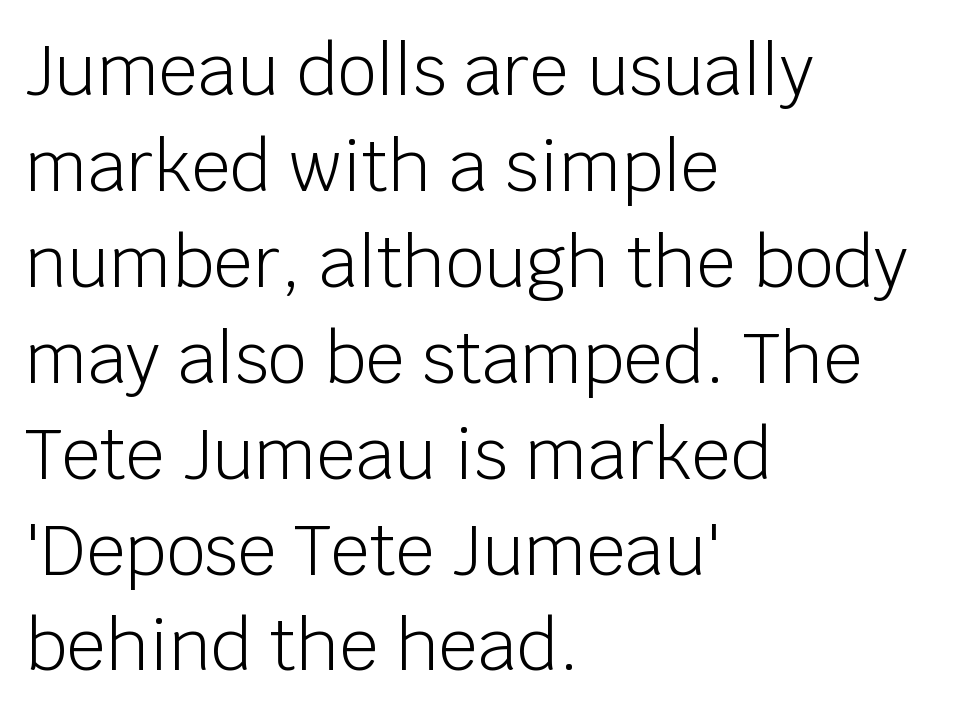
Q: Is the text bold? A: No.
Q: Is the text italic (slanted)? A: No, it is upright.
Q: Is the typeface a serif or a sans-serif typeface? A: Sans-serif.
Q: Is the text underlined? A: No.
Q: How is the paragraph aligned? A: Left-aligned.
Q: Is the spacing between letters normal or unusually wide? A: Normal.
Q: Is the spacing between lines tight, normal or loose? A: Normal.
Q: Width (condensed, normal, or wide)? A: Normal.
Q: Stroke contrast? A: Low.
Q: x-height? A: Large.
Q: Monospaced? A: No.
